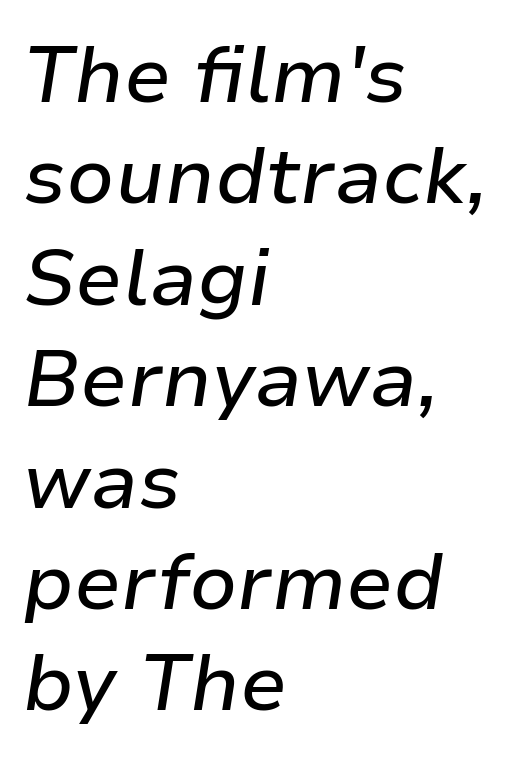
{"italic": "yes", "lean": "right", "slant_degrees": 9, "width": "normal", "stroke_contrast": "low", "x_height": "medium", "monospaced": "no", "underline": "no", "align": "left", "line_spacing": "normal", "line_spacing_ratio": 1.3, "letter_spacing": "normal", "letter_spacing_em": 0.0, "glyph_px": 78}
